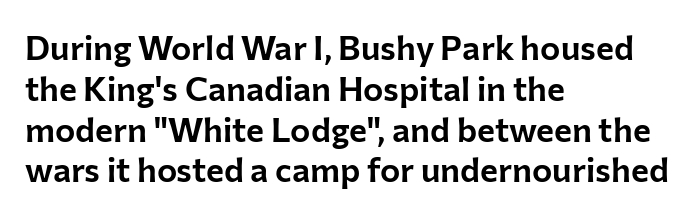
Style check: upright. Casual observation: everything's shoved over to the left. Stroke terminals: plain, sans-serif. A clean baseline with only descenders dipping below it. Observe the ordinary spacing: letters are neighbours, not strangers. Character widths vary here, with narrow letters taking less room than wide ones.
